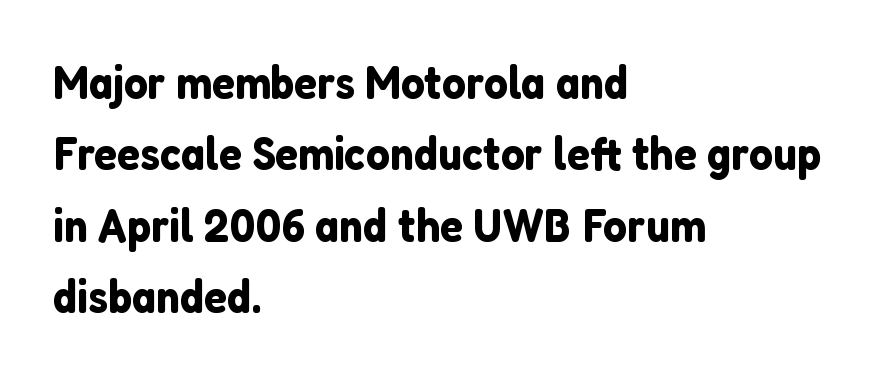
{"serif": "no", "italic": "no", "width": "normal", "stroke_contrast": "low", "x_height": "medium", "monospaced": "no", "underline": "no", "align": "left", "line_spacing": "normal", "line_spacing_ratio": 1.52, "letter_spacing": "normal", "letter_spacing_em": 0.0, "glyph_px": 47}
